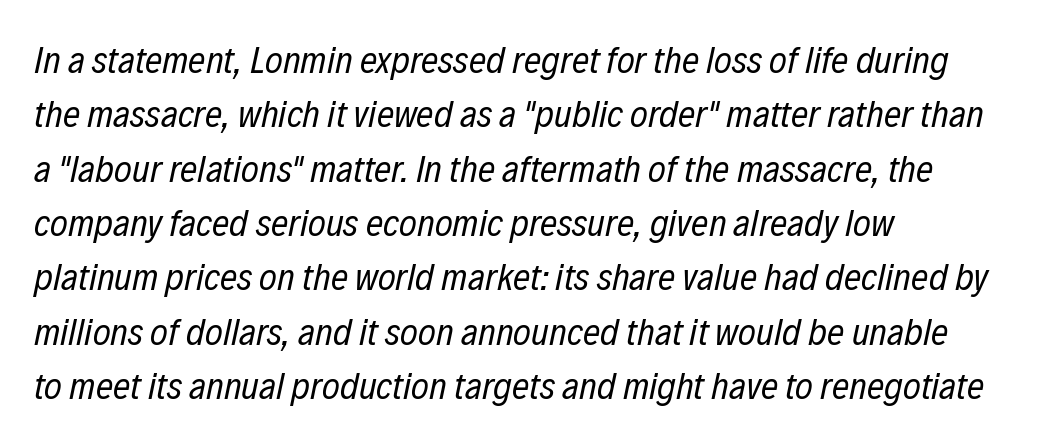
{"italic": "yes", "lean": "right", "slant_degrees": 12, "bold": "no", "weight": "regular", "width": "condensed", "stroke_contrast": "low", "x_height": "medium", "monospaced": "no", "underline": "no", "align": "left", "line_spacing": "normal", "line_spacing_ratio": 1.43, "letter_spacing": "normal", "letter_spacing_em": 0.0, "glyph_px": 38}
